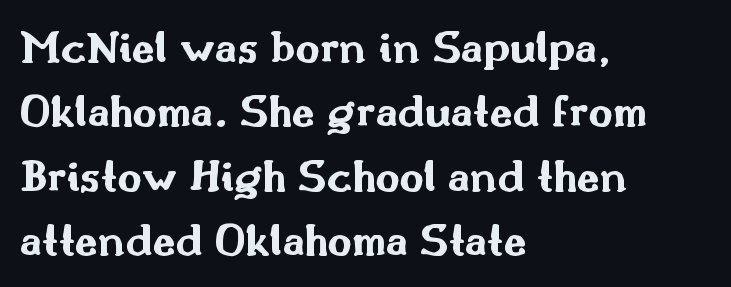
Is this a sans? Yes — the strokes have no serifs. Notice how the passage keeps a crisp vertical edge on the left only. These lines were composed using upright roman letters. The baseline area is clear.
